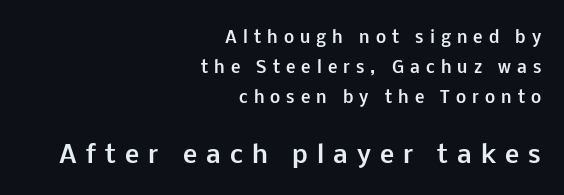
{"italic": "no", "bold": "yes", "underline": "no", "align": "right", "line_spacing_ratio": 1.89, "letter_spacing": "wide", "letter_spacing_em": 0.38, "larger_block": "second", "size_ratio": 1.5, "glyph_px": 24}
